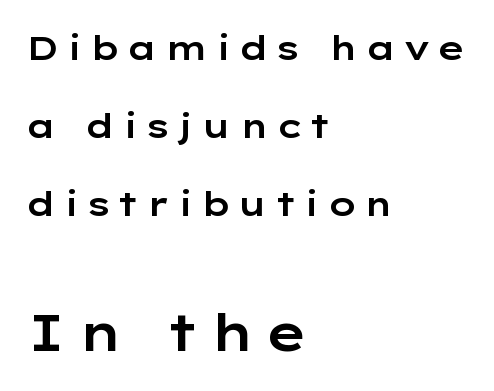
{"serif": "no", "italic": "no", "width": "wide", "stroke_contrast": "low", "x_height": "medium", "monospaced": "no", "underline": "no", "align": "left", "line_spacing": "loose", "line_spacing_ratio": 2.29, "larger_block": "second", "size_ratio": 1.5, "glyph_px": 51}
